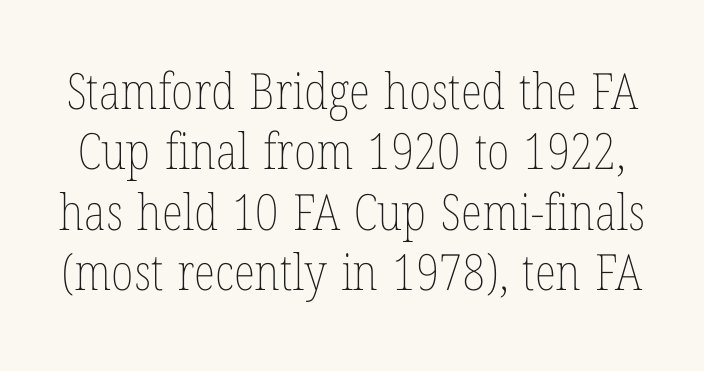
{"italic": "no", "bold": "no", "weight": "thin", "width": "condensed", "stroke_contrast": "low", "x_height": "medium", "monospaced": "no", "underline": "no", "line_spacing_ratio": 1.21, "letter_spacing": "normal", "letter_spacing_em": 0.0, "glyph_px": 50}
